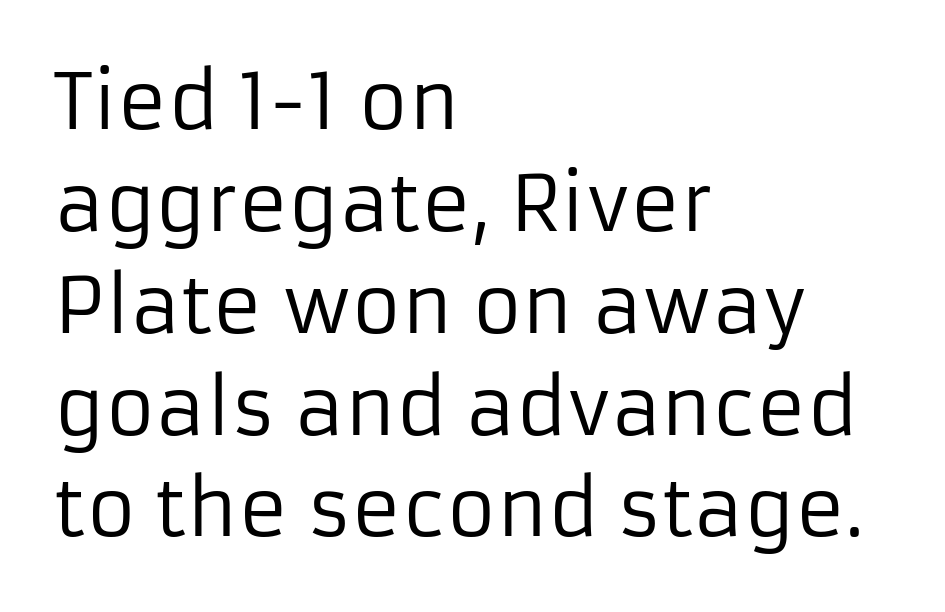
The image shows 76 px regular-weight sans-serif type, upright; set left-aligned, normal line spacing (1.34x), normal letter spacing, not underlined; low stroke contrast and a medium x-height.
